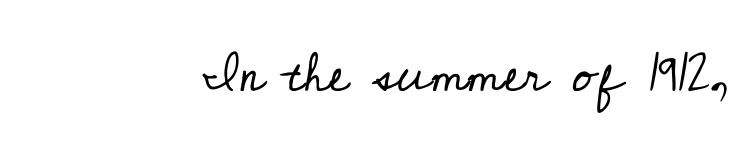
Caption: face not bold, strokes unweighted. Spacing verdict: proportional, widths tailored to each character. Observe the ordinary spacing: letters are neighbours, not strangers. Type without underlining.
